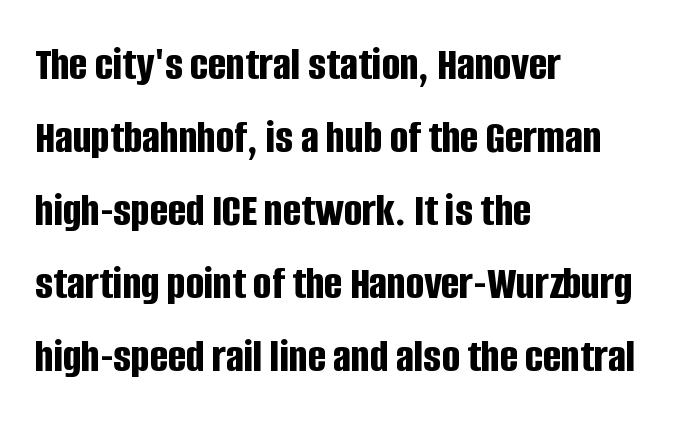
The image shows 48 px bold, condensed sans-serif type, upright; set left-aligned, normal line spacing (1.52x), normal letter spacing, not underlined; low stroke contrast and a large x-height.
